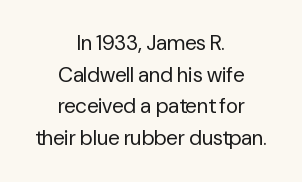
Q: Is the text bold? A: No.
Q: Is the text italic (slanted)? A: No, it is upright.
Q: Is the text underlined? A: No.
Q: How is the paragraph aligned? A: Centered.
Q: Is the spacing between letters normal or unusually wide? A: Normal.
Q: Is the spacing between lines tight, normal or loose? A: Normal.
